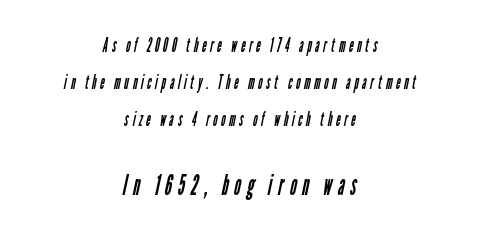
Q: Is the text bold? A: No.
Q: Is the typeface a serif or a sans-serif typeface? A: Sans-serif.
Q: Is the text underlined? A: No.
Q: How is the paragraph aligned? A: Centered.
Q: Is the spacing between letters normal or unusually wide? A: Unusually wide.
Q: Is the spacing between lines tight, normal or loose? A: Loose.
Q: Which block of text is set in a larger size, the first (top) or the second (bottom)? A: The second (bottom) one.
Q: Width (condensed, normal, or wide)? A: Condensed.
Q: Stroke contrast? A: Low.
Q: x-height? A: Medium.
Q: Monospaced? A: No.
